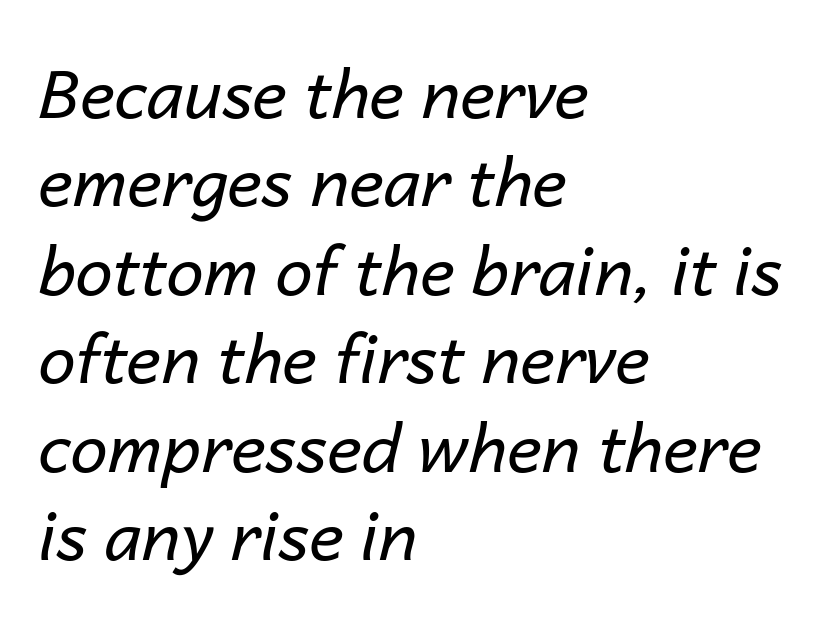
The image shows 67 px regular-weight type, italic (leaning right); set left-aligned, normal line spacing (1.32x), normal letter spacing, not underlined; low stroke contrast and a medium x-height.
